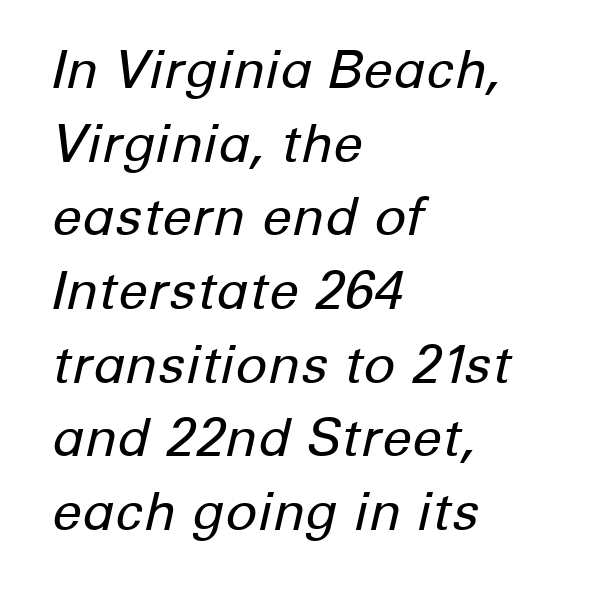
{"italic": "yes", "lean": "right", "slant_degrees": 12, "bold": "no", "weight": "regular", "width": "normal", "stroke_contrast": "low", "x_height": "medium", "monospaced": "no", "underline": "no", "align": "left", "line_spacing": "normal", "line_spacing_ratio": 1.39, "letter_spacing": "normal", "letter_spacing_em": 0.0, "glyph_px": 53}
